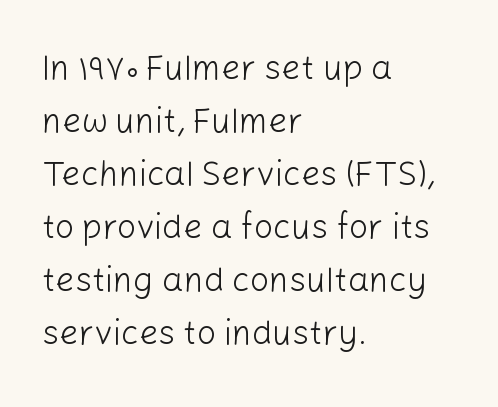
The image shows 34 px light sans-serif type, upright; set left-aligned, normal line spacing (1.56x), normal letter spacing, not underlined; low stroke contrast and a medium x-height.
